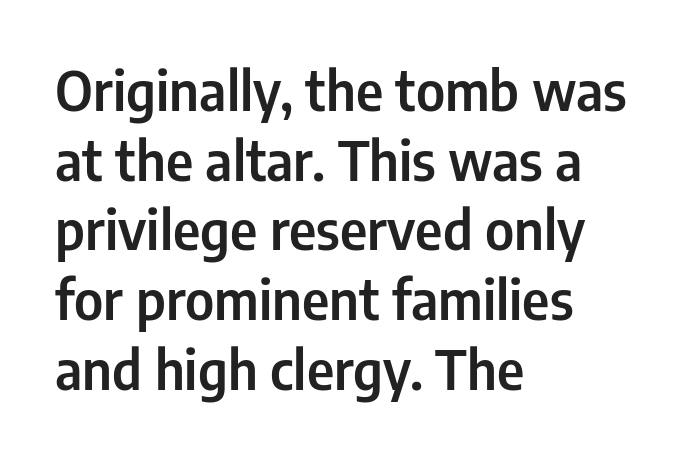
Spacing between characters is what you'd get straight out of the box. Lines of text with bare space underneath. Is there any slant? The stems are plumb. Evenly set lines give the paragraph a standard silhouette.
